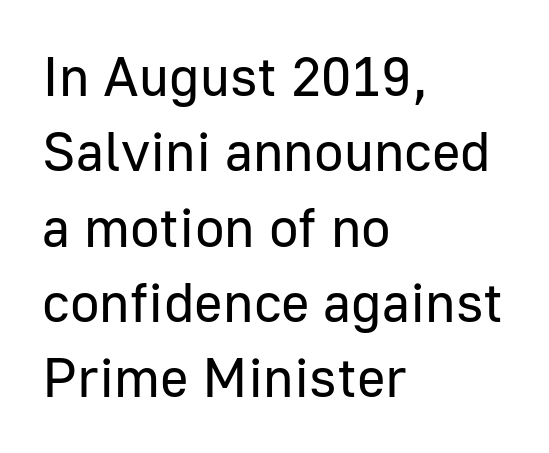
Q: Is the text bold? A: No.
Q: Is the text italic (slanted)? A: No, it is upright.
Q: Is the typeface a serif or a sans-serif typeface? A: Sans-serif.
Q: Is the text underlined? A: No.
Q: How is the paragraph aligned? A: Left-aligned.
Q: Is the spacing between letters normal or unusually wide? A: Normal.
Q: Is the spacing between lines tight, normal or loose? A: Normal.
Q: Width (condensed, normal, or wide)? A: Normal.
Q: Stroke contrast? A: Low.
Q: x-height? A: Medium.
Q: Monospaced? A: No.
